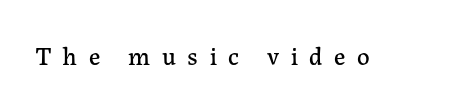
The image shows 25 px text type, upright; set unusually wide letter spacing (+0.46 em), not underlined.
